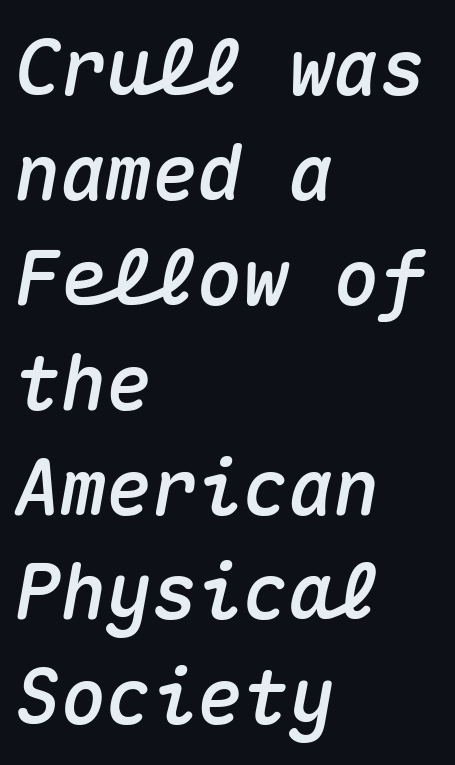
Q: Is the text italic (slanted)? A: Yes, it leans right by about 10 degrees.
Q: Is the text underlined? A: No.
Q: How is the paragraph aligned? A: Left-aligned.
Q: Is the spacing between letters normal or unusually wide? A: Normal.
Q: Is the spacing between lines tight, normal or loose? A: Normal.
Q: Width (condensed, normal, or wide)? A: Normal.
Q: Stroke contrast? A: Medium.
Q: x-height? A: Medium.
Q: Monospaced? A: Yes.
